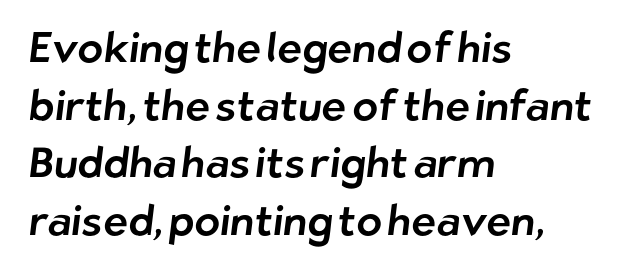
The image shows 42 px sans-serif type; set left-aligned, normal line spacing (1.37x), normal letter spacing, not underlined; low stroke contrast and a medium x-height.
